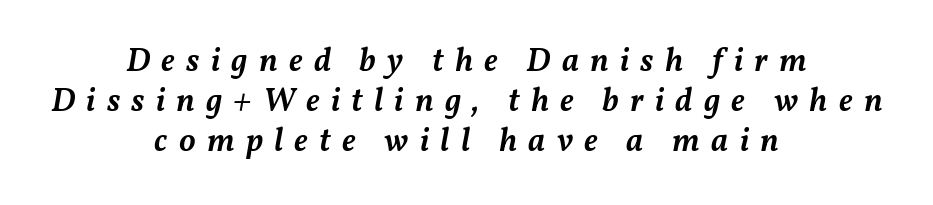
{"italic": "yes", "lean": "right", "slant_degrees": 11, "bold": "semi", "weight": "semibold", "width": "normal", "stroke_contrast": "medium", "x_height": "medium", "monospaced": "no", "underline": "no", "align": "center", "line_spacing_ratio": 1.21, "letter_spacing": "wide", "letter_spacing_em": 0.34, "glyph_px": 33}
